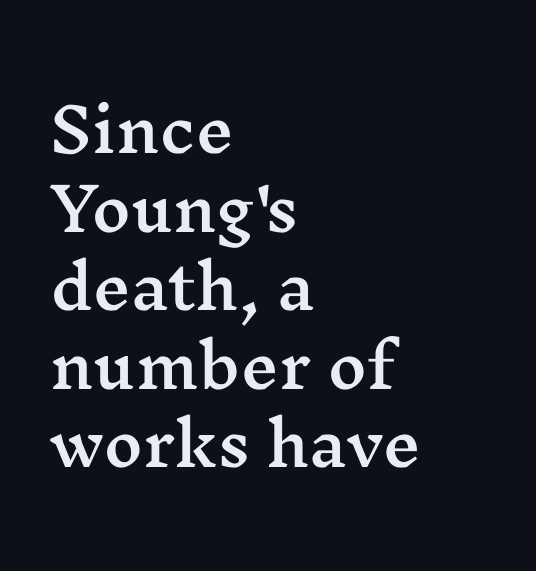
The image shows 60 px wide serif type, upright; set left-aligned, normal line spacing (1.31x), normal letter spacing, not underlined; medium stroke contrast and a medium x-height.
